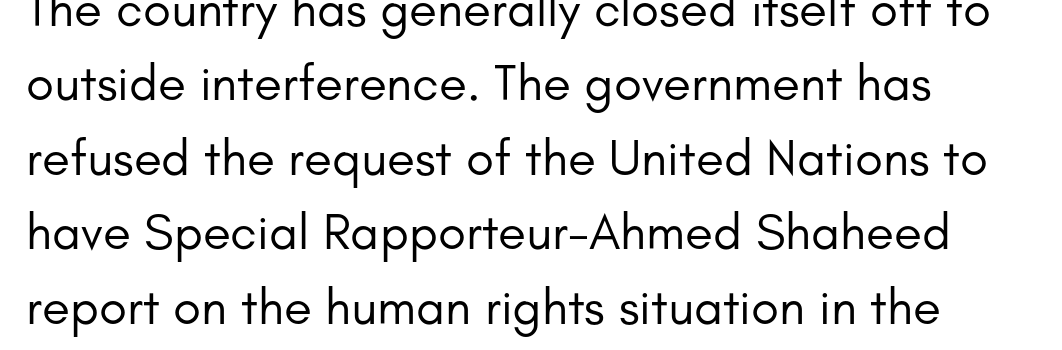
You can tell from the bare stems that sans-serif type was used. This sample has the flowing, uneven cadence of proportional lettering. The strokes are not fattened; the text isn't bold. The lettering holds an erect, upright posture throughout.
